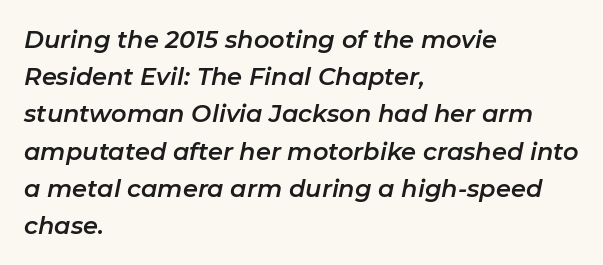
The image shows 24 px text type, italic (leaning right); set left-aligned, normal line spacing (1.55x), normal letter spacing, not underlined.
